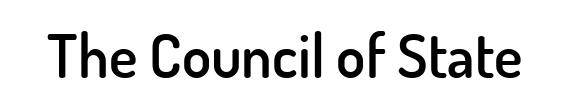
Has an underline been added? It has not. This is the regular roman posture of the typeface. The rendering uses natural spacing where letterforms have individual widths. Typographically, this falls in the sans-serif category. A bit beefed up — I'd call it semibold rather than bold.
